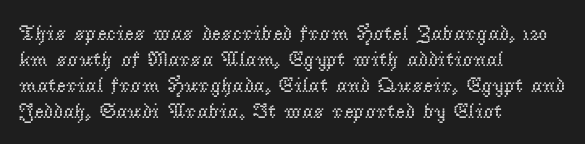
The typography opts for an upright posture over an oblique one. Unmarked baselines from the first word to the last. Students, note that the glyphs here touch the page at normal intervals. Which margin do the lines hug? The left one — the right edge is uneven. The typesetting does not lean heavy: it is not bold.
